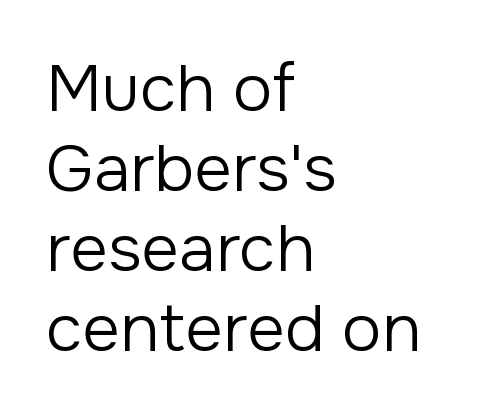
The image shows 66 px regular-weight sans-serif type, upright; set left-aligned, line spacing 1.21x, normal letter spacing, not underlined; low stroke contrast and a medium x-height.
